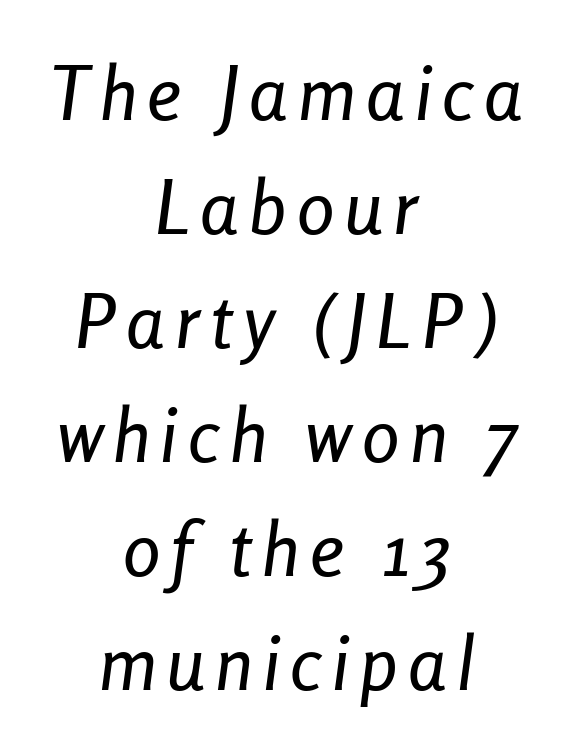
{"italic": "yes", "lean": "right", "slant_degrees": 8, "width": "condensed", "stroke_contrast": "low", "x_height": "medium", "monospaced": "no", "underline": "no", "align": "center", "line_spacing": "normal", "line_spacing_ratio": 1.52, "glyph_px": 75}
